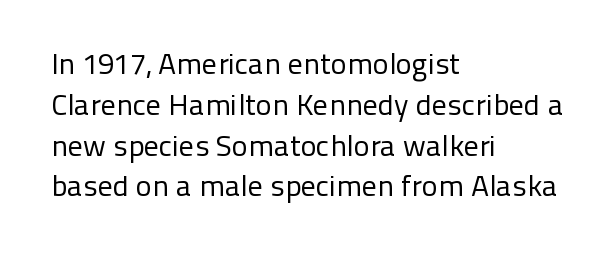
{"serif": "no", "italic": "no", "bold": "no", "weight": "regular", "width": "normal", "stroke_contrast": "low", "x_height": "medium", "monospaced": "no", "underline": "no", "align": "left", "line_spacing": "normal", "line_spacing_ratio": 1.36, "letter_spacing": "normal", "letter_spacing_em": 0.0, "glyph_px": 30}
